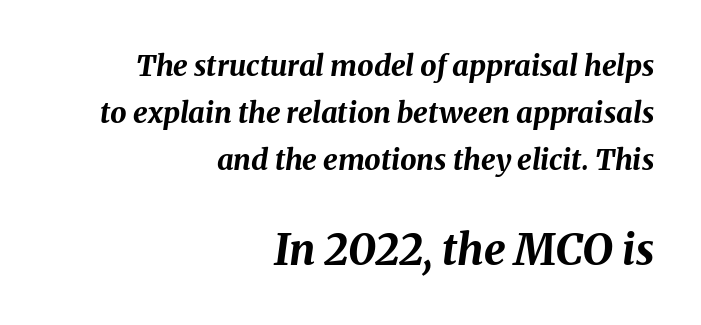
Normally led — the rows are evenly, conventionally spaced. This layout puts the modest block above and the oversized block below. Note the varied advance widths — an 'i' is clearly narrower than an 'm'. One-word summary of the alignment: right. This sample uses plain, unmodified letter spacing.
